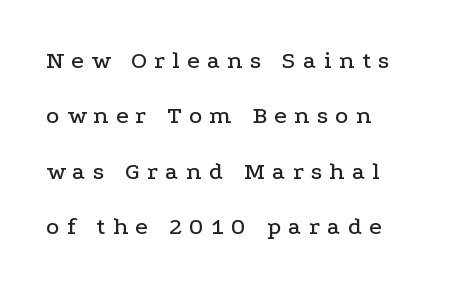
The image shows 25 px text type, upright; set left-aligned, loose line spacing (2.22x), unusually wide letter spacing (+0.29 em), not underlined.
